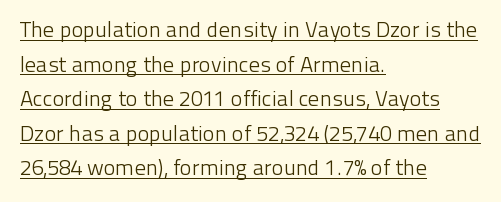
Summary of weight: not heavy and not bold. No italicization has been applied; the sample stays upright. The gaps between neighbouring characters are ordinary and unremarkable. What's the leading like? Ordinary, nothing unusual. A rule runs beneath these lines of type. Reading down the block, your eye returns to a fixed left position each line.
